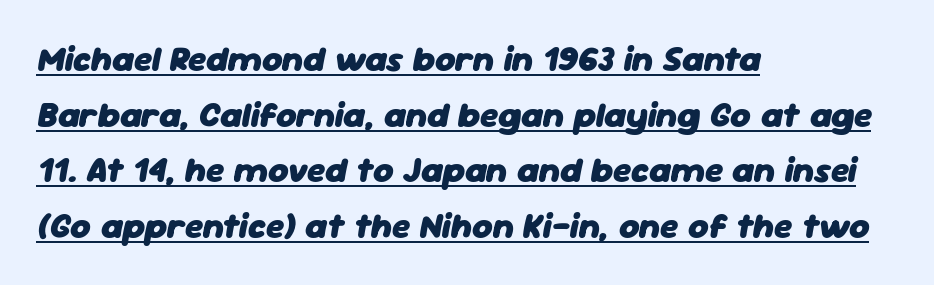
The rag falls on the right side of this text block. Does the weight exceed regular? Yes, all the way to bold. How are the letters spaced? Ordinarily, with no added tracking. This is oblique type, the kind used for emphasis or titles. What's the leading like? Ordinary, nothing unusual.
